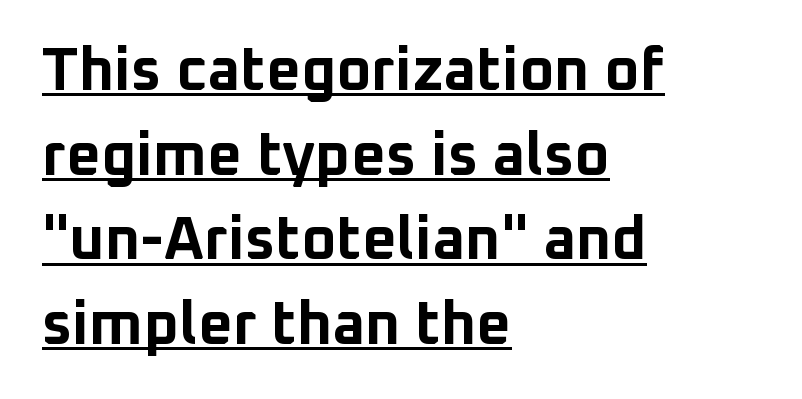
{"serif": "no", "italic": "no", "bold": "yes", "weight": "bold", "width": "normal", "stroke_contrast": "low", "x_height": "medium", "monospaced": "no", "underline": "yes", "align": "left", "line_spacing": "normal", "line_spacing_ratio": 1.41, "letter_spacing": "normal", "letter_spacing_em": 0.0, "glyph_px": 60}
